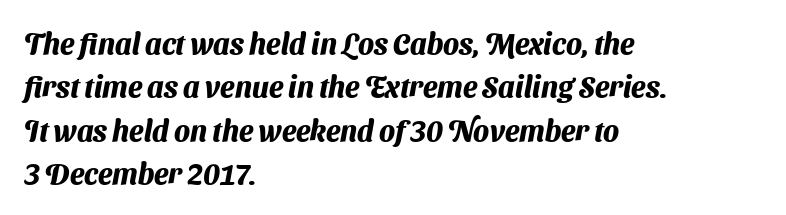
{"serif": "no", "bold": "yes", "weight": "heavy", "width": "normal", "stroke_contrast": "medium", "x_height": "medium", "monospaced": "no", "underline": "no", "align": "left", "line_spacing": "normal", "line_spacing_ratio": 1.5, "letter_spacing": "normal", "letter_spacing_em": 0.0, "glyph_px": 29}
